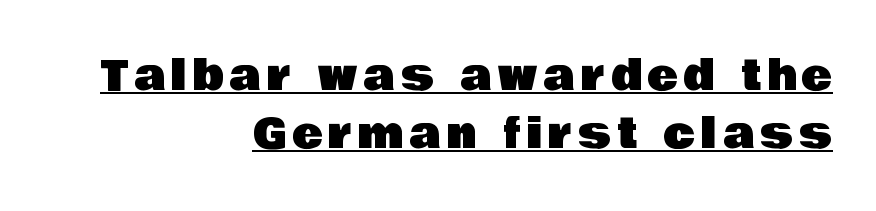
The image shows 41 px sans-serif type, upright; set right-aligned, normal line spacing (1.41x), underlined; low stroke contrast and a large x-height.
